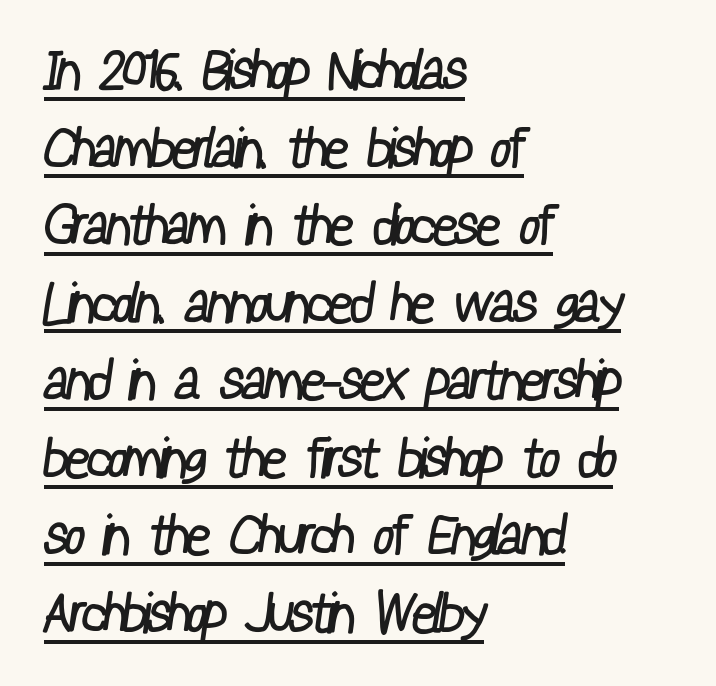
The image shows 55 px regular-weight, condensed sans-serif type; set left-aligned, normal line spacing (1.41x), normal letter spacing, underlined; low stroke contrast and a medium x-height.
